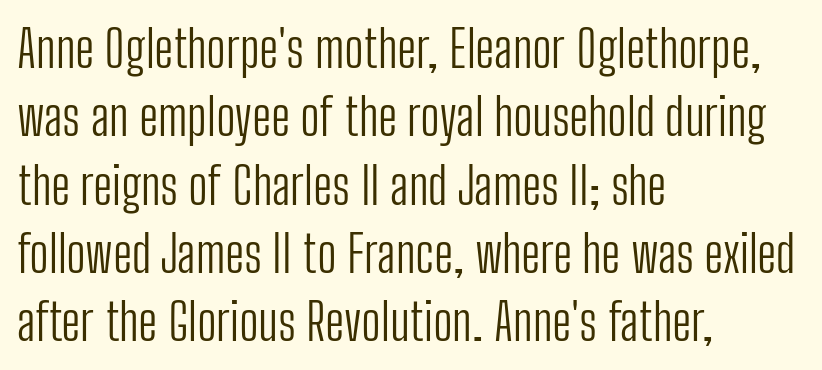
The image shows 51 px light, condensed sans-serif type, upright; set left-aligned, normal line spacing (1.34x), normal letter spacing, not underlined; low stroke contrast and a medium x-height.
